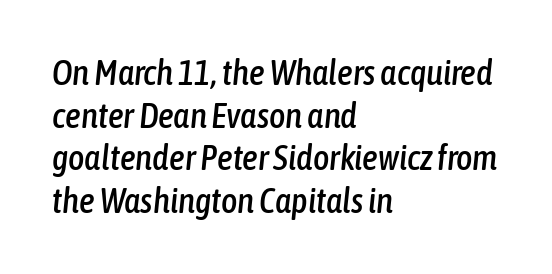
{"italic": "yes", "lean": "right", "slant_degrees": 6, "width": "condensed", "stroke_contrast": "low", "x_height": "medium", "monospaced": "no", "underline": "no", "align": "left", "line_spacing_ratio": 1.22, "letter_spacing": "normal", "letter_spacing_em": 0.0, "glyph_px": 35}
